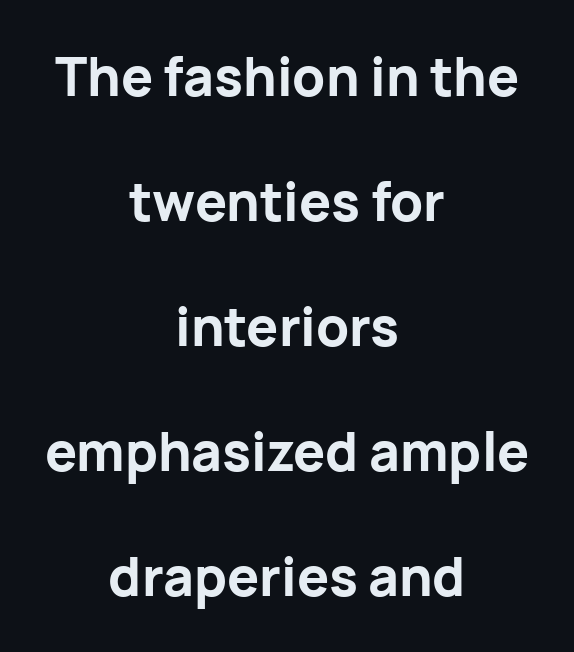
The tracking reads as untouched default to a designer's eye. Look at the bottom of the vertical strokes: they stop flat, with no serifs. The glyphs are unaccompanied by any horizontal stroke below them. Baseline-to-baseline distance is far greater than the letter height.
